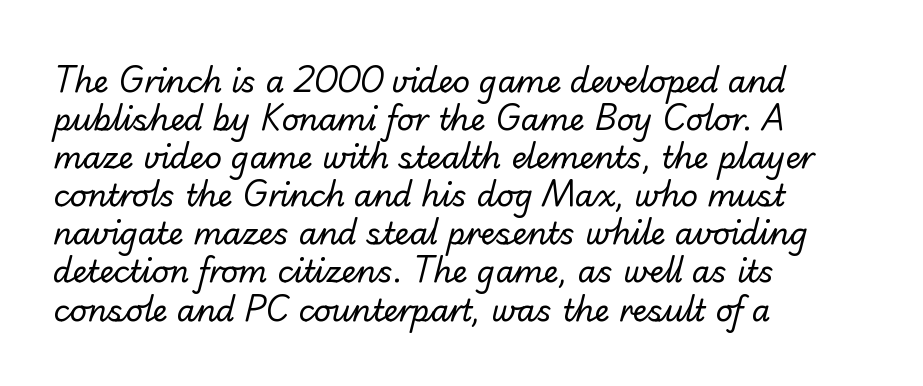
The image shows 30 px regular-weight sans-serif type; set left-aligned, normal line spacing (1.27x), normal letter spacing, not underlined; low stroke contrast and a small x-height.
